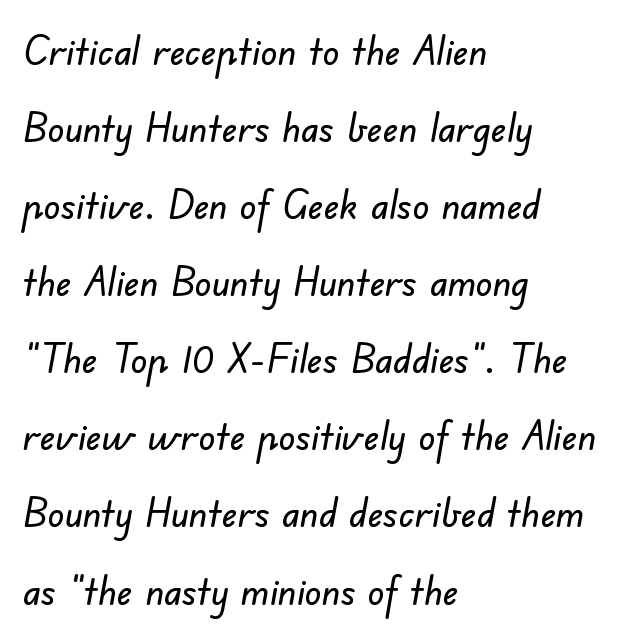
Q: Is the typeface a serif or a sans-serif typeface? A: Sans-serif.
Q: Is the text underlined? A: No.
Q: How is the paragraph aligned? A: Left-aligned.
Q: Is the spacing between letters normal or unusually wide? A: Normal.
Q: Width (condensed, normal, or wide)? A: Normal.
Q: Stroke contrast? A: Low.
Q: x-height? A: Small.
Q: Monospaced? A: No.
